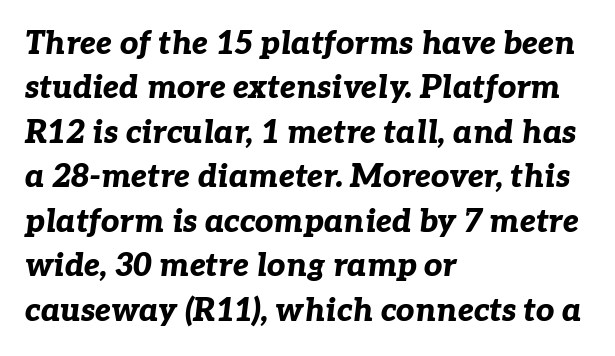
{"italic": "yes", "lean": "right", "slant_degrees": 7, "bold": "yes", "weight": "bold", "width": "normal", "stroke_contrast": "low", "x_height": "medium", "monospaced": "no", "underline": "no", "align": "left", "line_spacing": "normal", "line_spacing_ratio": 1.39, "letter_spacing": "normal", "letter_spacing_em": 0.0, "glyph_px": 32}
